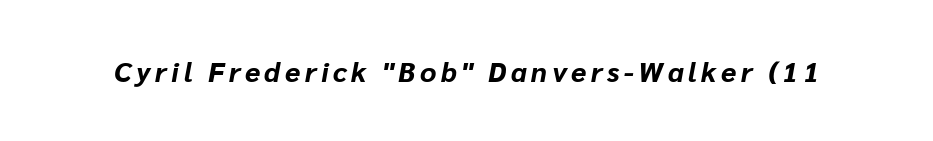
A full-strength bold gives these letters their thick strokes. A typesetter would call this proportional, since set widths differ per character. Has an underline been added? It has not. Style check: oblique.
